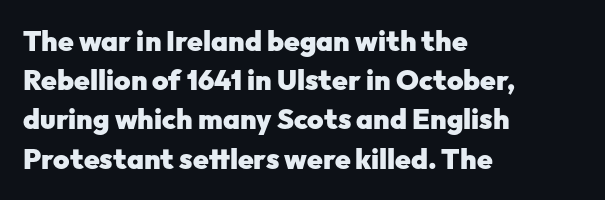
{"serif": "no", "italic": "no", "bold": "yes", "weight": "heavy", "width": "normal", "stroke_contrast": "low", "x_height": "medium", "monospaced": "no", "underline": "no", "align": "left", "line_spacing": "normal", "line_spacing_ratio": 1.4, "letter_spacing": "normal", "letter_spacing_em": 0.0, "glyph_px": 28}
